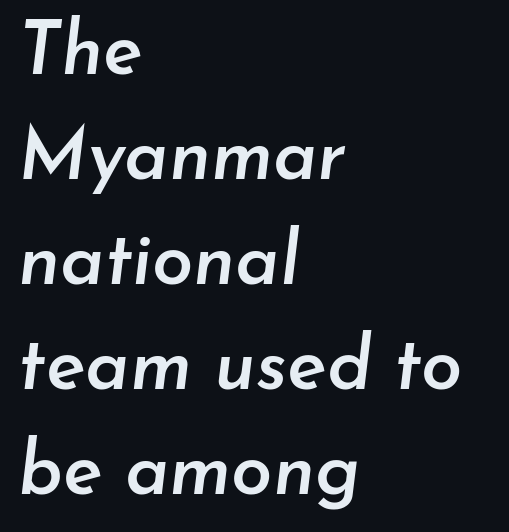
Q: Is the text bold? A: Semi-bold.
Q: Is the text italic (slanted)? A: Yes, it leans right by about 7 degrees.
Q: Is the text underlined? A: No.
Q: How is the paragraph aligned? A: Left-aligned.
Q: Is the spacing between letters normal or unusually wide? A: Normal.
Q: Is the spacing between lines tight, normal or loose? A: Normal.
Q: Width (condensed, normal, or wide)? A: Normal.
Q: Stroke contrast? A: Low.
Q: x-height? A: Small.
Q: Monospaced? A: No.
